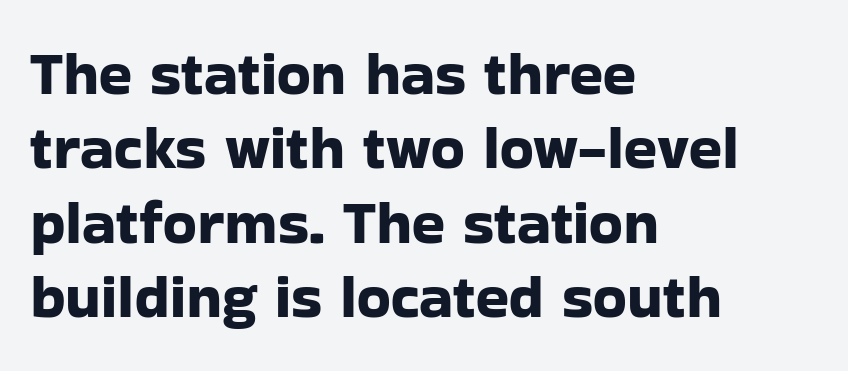
Q: Is the text italic (slanted)? A: No, it is upright.
Q: Is the typeface a serif or a sans-serif typeface? A: Sans-serif.
Q: Is the text underlined? A: No.
Q: How is the paragraph aligned? A: Left-aligned.
Q: Is the spacing between letters normal or unusually wide? A: Normal.
Q: Width (condensed, normal, or wide)? A: Normal.
Q: Stroke contrast? A: Low.
Q: x-height? A: Medium.
Q: Monospaced? A: No.
